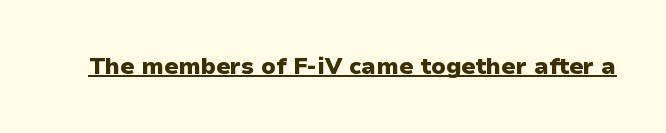
Q: Is the text bold? A: Yes.
Q: Is the text italic (slanted)? A: No, it is upright.
Q: Is the text underlined? A: Yes.
Q: Is the spacing between letters normal or unusually wide? A: Normal.
